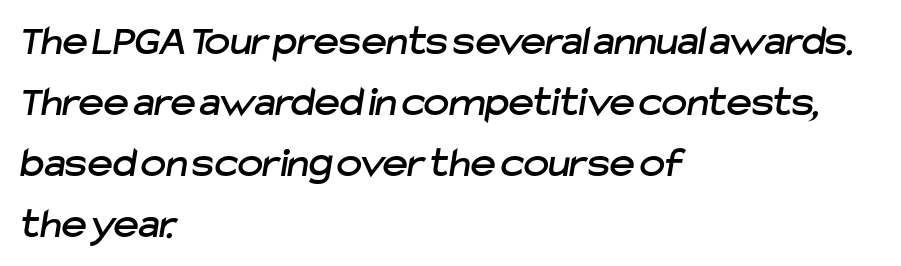
Q: Is the typeface a serif or a sans-serif typeface? A: Sans-serif.
Q: Is the text underlined? A: No.
Q: How is the paragraph aligned? A: Left-aligned.
Q: Is the spacing between letters normal or unusually wide? A: Normal.
Q: Is the spacing between lines tight, normal or loose? A: Normal.
Q: Width (condensed, normal, or wide)? A: Normal.
Q: Stroke contrast? A: Low.
Q: x-height? A: Medium.
Q: Monospaced? A: No.
